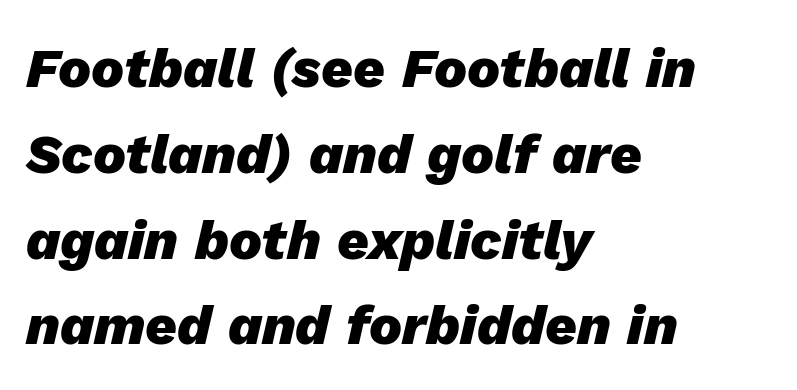
{"italic": "yes", "lean": "right", "slant_degrees": 13, "bold": "yes", "weight": "heavy", "width": "normal", "stroke_contrast": "low", "x_height": "medium", "monospaced": "no", "underline": "no", "align": "left", "line_spacing": "normal", "line_spacing_ratio": 1.56, "letter_spacing": "normal", "letter_spacing_em": 0.0, "glyph_px": 55}
